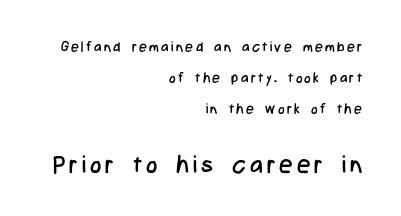
Look at the glyph heights: the lower group is clearly the bigger setting. Compared with a flush-left layout, this one pins lines to the opposite, right side. Unbolded letterforms with no extra heft. Tall strokes in this sample are plumb rather than angled.
